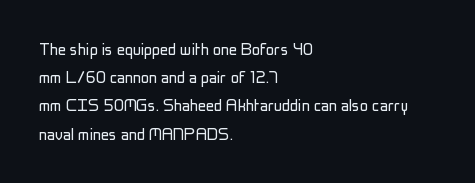
Q: Is the text bold? A: No.
Q: Is the text italic (slanted)? A: No, it is upright.
Q: Is the text underlined? A: No.
Q: How is the paragraph aligned? A: Left-aligned.
Q: Is the spacing between letters normal or unusually wide? A: Normal.
Q: Is the spacing between lines tight, normal or loose? A: Normal.
